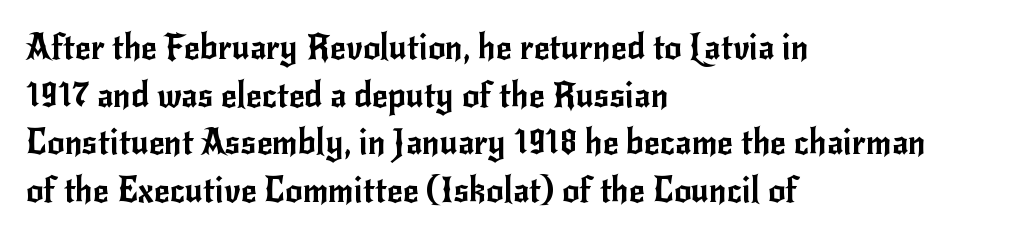
{"serif": "no", "italic": "no", "width": "normal", "stroke_contrast": "low", "x_height": "small", "monospaced": "no", "underline": "no", "align": "left", "line_spacing": "normal", "line_spacing_ratio": 1.4, "letter_spacing": "normal", "letter_spacing_em": 0.0, "glyph_px": 34}
